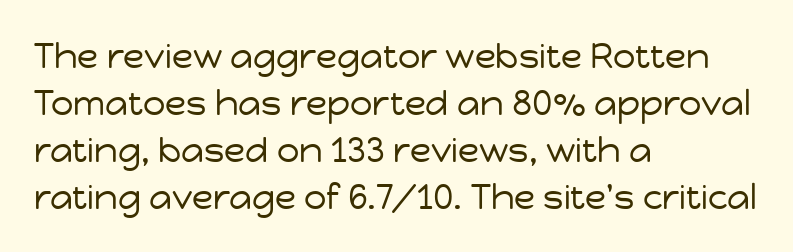
A roman cut, with each character standing at attention. Honestly, the row spacing looks completely unremarkable. Check the space under the baseline: it is left empty. Characters follow at the spacing the type designer built in.
